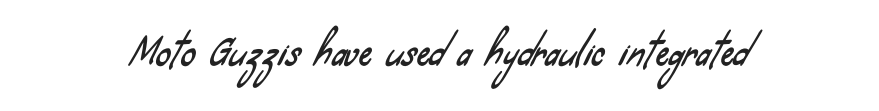
Characters follow at the spacing the type designer built in. Spacing verdict: proportional, widths tailored to each character. This sample uses a sans-serif face. Plain, unruled lines of type.
